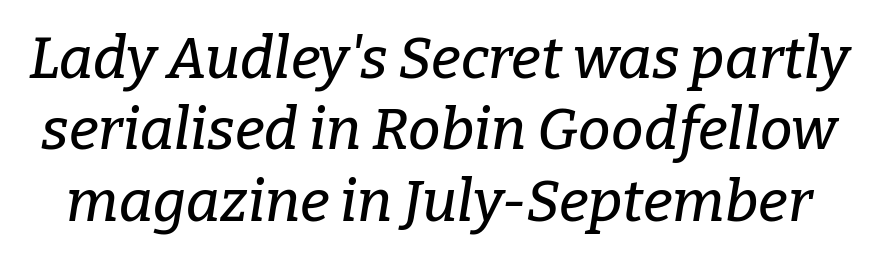
Tracking here is standard; glyphs follow each other at the usual distance. Clear beneath every line of the passage. The passage shown is typed in a proportional face where columns would drift. These lines are composed in type with serifs.
